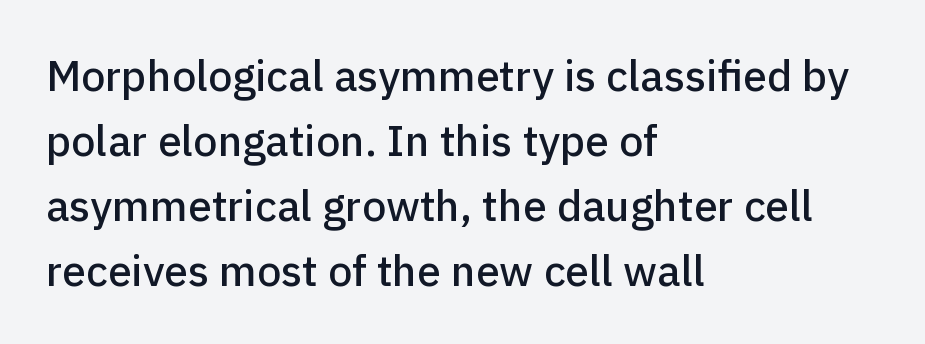
{"serif": "no", "italic": "no", "width": "normal", "stroke_contrast": "low", "x_height": "medium", "monospaced": "no", "underline": "no", "align": "left", "line_spacing": "normal", "line_spacing_ratio": 1.51, "letter_spacing": "normal", "letter_spacing_em": 0.0, "glyph_px": 43}
